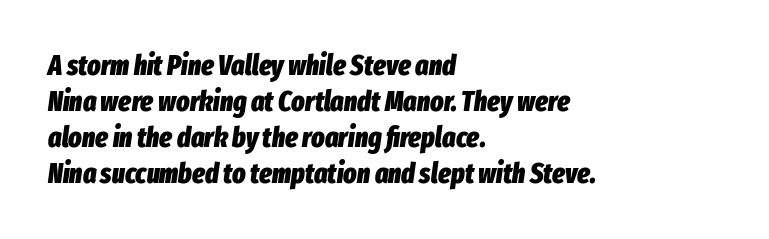
The image shows 28 px heavy, condensed type, italic (leaning right); set left-aligned, normal line spacing (1.28x), normal letter spacing, not underlined; low stroke contrast and a medium x-height.
